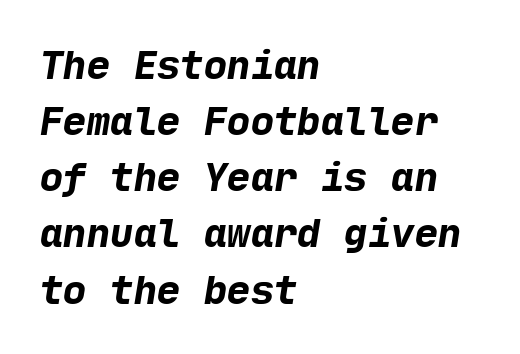
Q: Is the text bold? A: Yes.
Q: Is the typeface a serif or a sans-serif typeface? A: Sans-serif.
Q: Is the text underlined? A: No.
Q: How is the paragraph aligned? A: Left-aligned.
Q: Is the spacing between letters normal or unusually wide? A: Normal.
Q: Is the spacing between lines tight, normal or loose? A: Normal.
Q: Width (condensed, normal, or wide)? A: Normal.
Q: Stroke contrast? A: Low.
Q: x-height? A: Medium.
